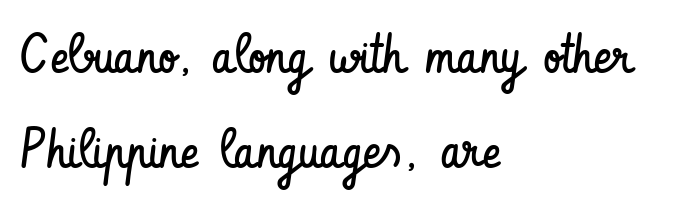
The image shows 55 px regular-weight, condensed sans-serif type, upright; set left-aligned, line spacing 1.73x, normal letter spacing, not underlined; low stroke contrast and a small x-height.
